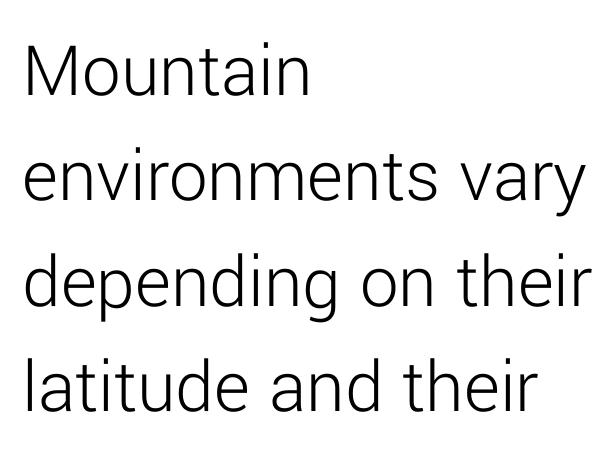
Q: Is the text bold? A: No.
Q: Is the text italic (slanted)? A: No, it is upright.
Q: Is the typeface a serif or a sans-serif typeface? A: Sans-serif.
Q: Is the text underlined? A: No.
Q: How is the paragraph aligned? A: Left-aligned.
Q: Is the spacing between letters normal or unusually wide? A: Normal.
Q: Is the spacing between lines tight, normal or loose? A: Normal.
Q: Width (condensed, normal, or wide)? A: Normal.
Q: Stroke contrast? A: Low.
Q: x-height? A: Medium.
Q: Monospaced? A: No.
